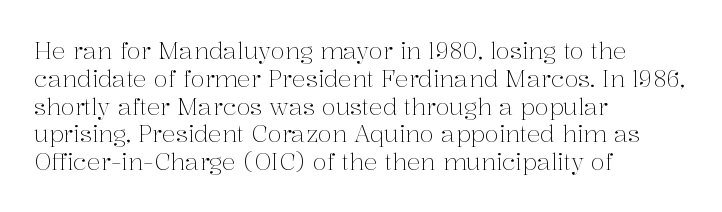
Q: Is the text bold? A: No.
Q: Is the text italic (slanted)? A: No, it is upright.
Q: Is the text underlined? A: No.
Q: How is the paragraph aligned? A: Left-aligned.
Q: Is the spacing between letters normal or unusually wide? A: Normal.
